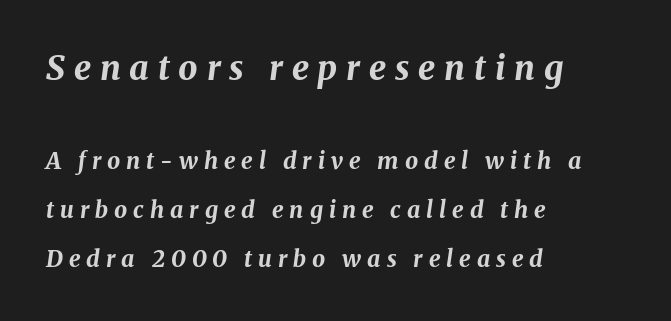
The image shows 34 px bold type, italic (leaning right); set left-aligned, loose line spacing (2.14x), unusually wide letter spacing (+0.26 em), not underlined; the first (top) block is 1.48x larger; medium stroke contrast and a medium x-height.
